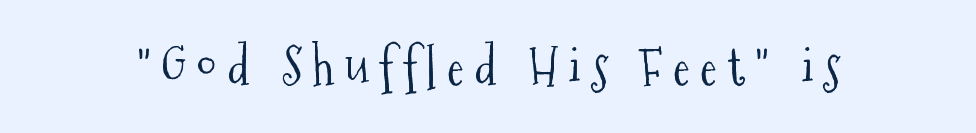
{"serif": "yes", "italic": "no", "bold": "no", "weight": "light", "width": "condensed", "stroke_contrast": "medium", "x_height": "medium", "monospaced": "no", "underline": "no", "glyph_px": 52}
